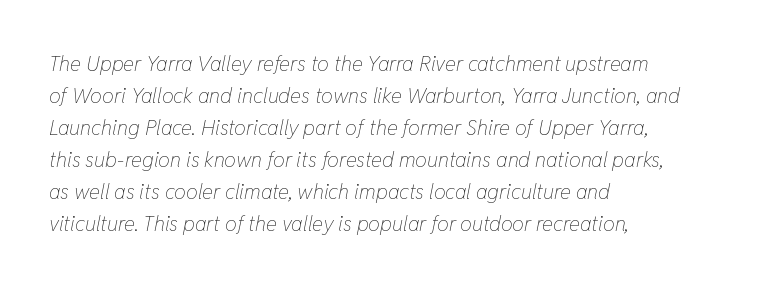
The image shows 21 px text type, italic (leaning right); set left-aligned, normal line spacing (1.52x), normal letter spacing, not underlined.
